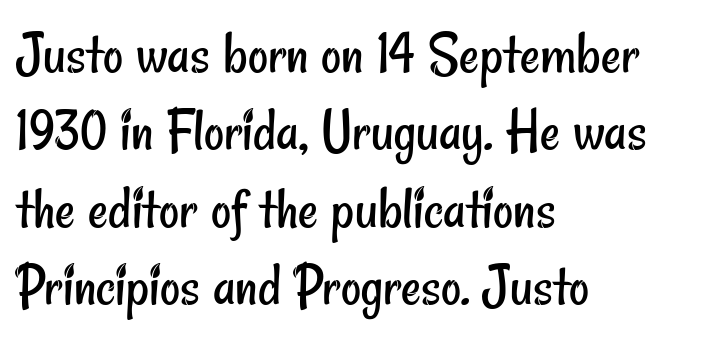
Does the leading feel generous? No, just average. Is this a heavy cut? Hardly; it is regular or lighter. How are the letters spaced? Ordinarily, with no added tracking. The letters carry no serifs — their stems end cleanly without finishing strokes. Character widths vary here, with narrow letters taking less room than wide ones. A bare baseline throughout the passage.
